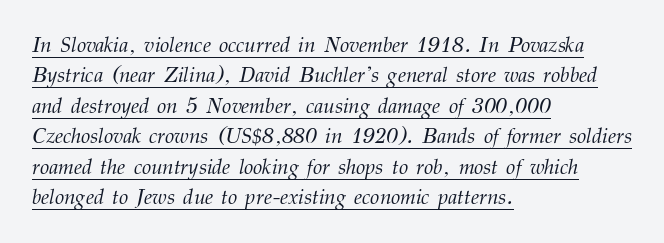
Q: Is the text bold? A: No.
Q: Is the text italic (slanted)? A: Yes, it leans right by about 12 degrees.
Q: Is the text underlined? A: Yes.
Q: How is the paragraph aligned? A: Left-aligned.
Q: Is the spacing between letters normal or unusually wide? A: Normal.
Q: Is the spacing between lines tight, normal or loose? A: Normal.
